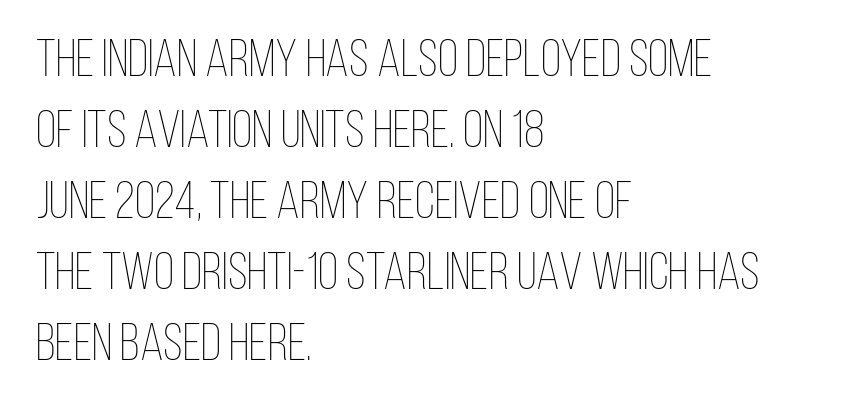
The image shows 53 px thin, condensed type, upright; set left-aligned, normal line spacing (1.34x), normal letter spacing, not underlined; low stroke contrast and a large x-height.
